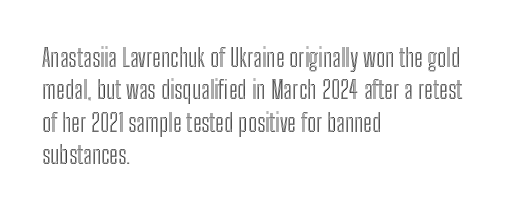
The image shows 25 px text type, upright; set left-aligned, normal line spacing (1.3x), normal letter spacing, not underlined.
